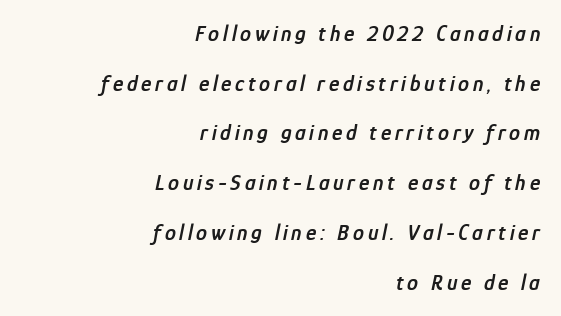
{"italic": "yes", "lean": "right", "slant_degrees": 12, "bold": "semi", "underline": "no", "align": "right", "line_spacing": "loose", "line_spacing_ratio": 2.26, "glyph_px": 22}
